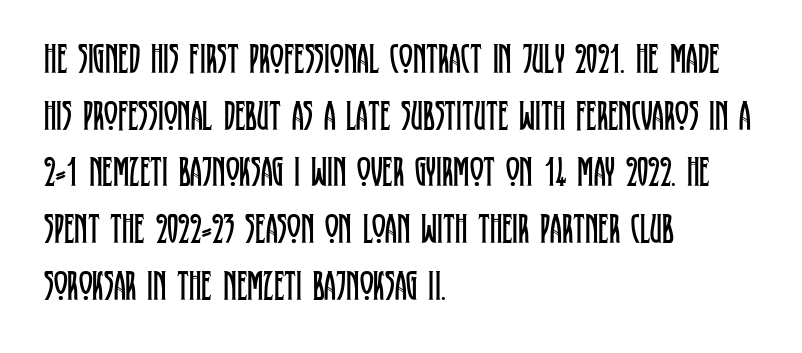
Q: Is the text bold? A: No.
Q: Is the text italic (slanted)? A: No, it is upright.
Q: Is the typeface a serif or a sans-serif typeface? A: Serif.
Q: Is the text underlined? A: No.
Q: How is the paragraph aligned? A: Left-aligned.
Q: Is the spacing between letters normal or unusually wide? A: Normal.
Q: Is the spacing between lines tight, normal or loose? A: Normal.
Q: Width (condensed, normal, or wide)? A: Condensed.
Q: Stroke contrast? A: Low.
Q: x-height? A: Large.
Q: Monospaced? A: No.
